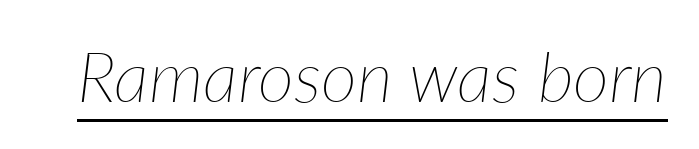
{"italic": "yes", "lean": "right", "slant_degrees": 7, "bold": "no", "weight": "thin", "width": "normal", "stroke_contrast": "low", "x_height": "medium", "monospaced": "no", "underline": "yes", "letter_spacing": "normal", "letter_spacing_em": 0.0, "glyph_px": 70}
